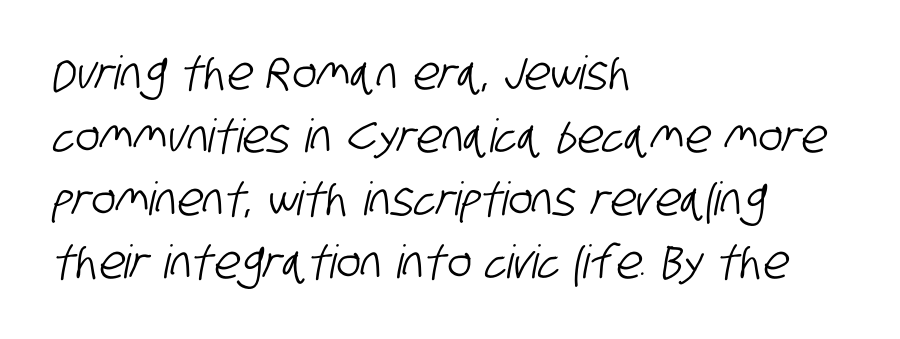
This sample has the flowing, uneven cadence of proportional lettering. This rendering employs a face without finishing strokes, i.e., a sans-serif. Words appear dense and cohesive because spacing is normal. Horizontal alignment here is leftward, the default for most running prose. Each row of text sits above clean, open space. Normally led — the rows are evenly, conventionally spaced.
